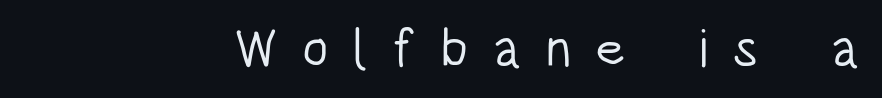
Short and long lines alike share a common ending point at right. A bare baseline throughout the passage. Is this a heavy cut? Hardly; it is regular or lighter. Nope, not italic — everything's standing straight.
